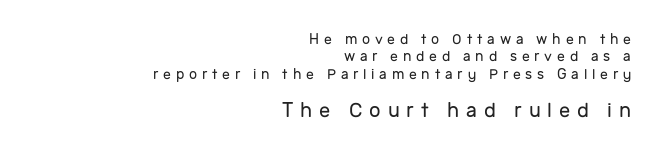
The image shows 20 px text type, upright; set right-aligned, line spacing 1.24x, unusually wide letter spacing (+0.34 em), not underlined; the second (bottom) block is 1.43x larger.
